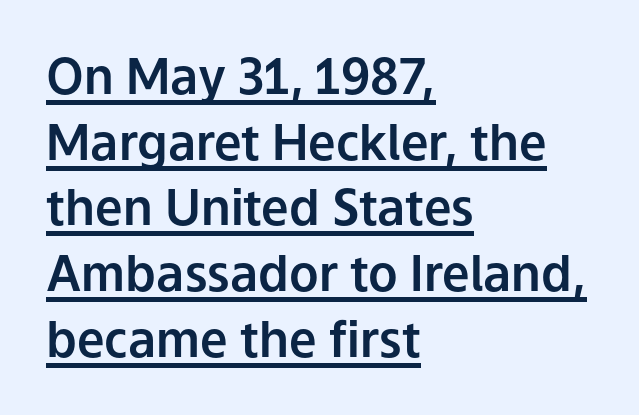
Q: Is the text italic (slanted)? A: No, it is upright.
Q: Is the typeface a serif or a sans-serif typeface? A: Sans-serif.
Q: Is the text underlined? A: Yes.
Q: How is the paragraph aligned? A: Left-aligned.
Q: Is the spacing between letters normal or unusually wide? A: Normal.
Q: Is the spacing between lines tight, normal or loose? A: Normal.
Q: Width (condensed, normal, or wide)? A: Normal.
Q: Stroke contrast? A: Low.
Q: x-height? A: Medium.
Q: Monospaced? A: No.
